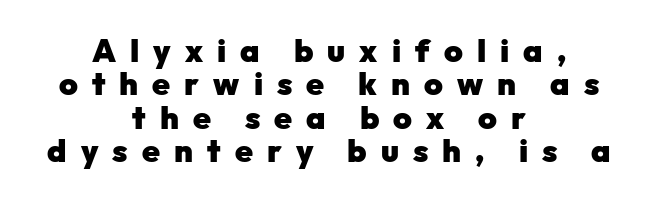
{"serif": "no", "italic": "no", "bold": "yes", "weight": "heavy", "width": "normal", "stroke_contrast": "low", "x_height": "medium", "monospaced": "no", "underline": "no", "align": "center", "line_spacing": "tight", "line_spacing_ratio": 1.04, "letter_spacing": "wide", "letter_spacing_em": 0.44, "glyph_px": 32}
